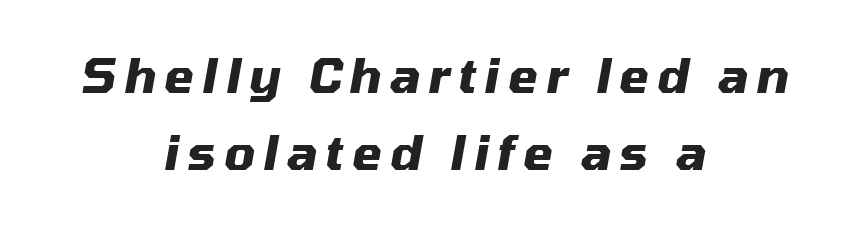
{"italic": "yes", "lean": "right", "slant_degrees": 10, "bold": "yes", "weight": "heavy", "width": "normal", "stroke_contrast": "medium", "x_height": "medium", "monospaced": "no", "underline": "no", "align": "center", "line_spacing": "normal", "line_spacing_ratio": 1.61, "glyph_px": 48}
